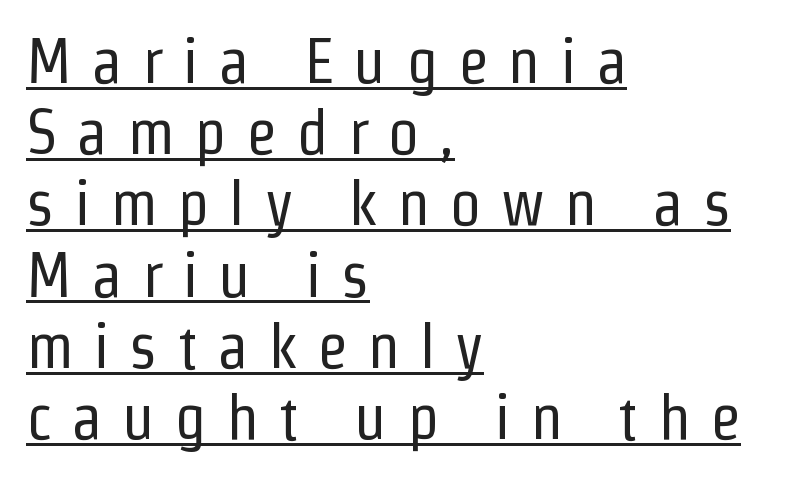
Q: Is the text bold? A: No.
Q: Is the text italic (slanted)? A: No, it is upright.
Q: Is the typeface a serif or a sans-serif typeface? A: Sans-serif.
Q: Is the text underlined? A: Yes.
Q: How is the paragraph aligned? A: Left-aligned.
Q: Is the spacing between letters normal or unusually wide? A: Unusually wide.
Q: Is the spacing between lines tight, normal or loose? A: Tight.
Q: Width (condensed, normal, or wide)? A: Condensed.
Q: Stroke contrast? A: Low.
Q: x-height? A: Medium.
Q: Monospaced? A: No.
